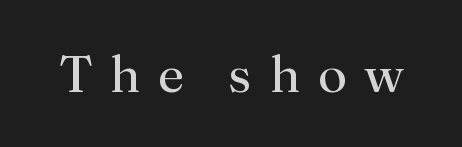
{"serif": "yes", "italic": "no", "bold": "no", "weight": "regular", "width": "normal", "stroke_contrast": "medium", "x_height": "small", "monospaced": "no", "underline": "no", "letter_spacing": "wide", "letter_spacing_em": 0.34, "glyph_px": 52}
